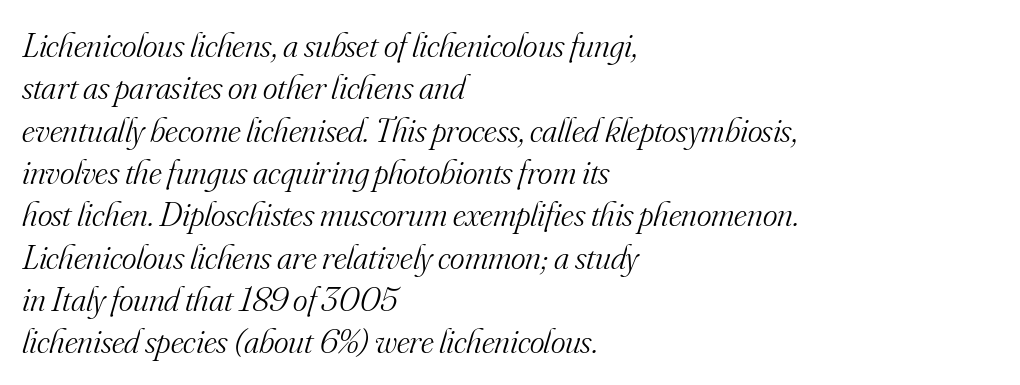
{"serif": "yes", "italic": "yes", "lean": "right", "slant_degrees": 16, "bold": "no", "weight": "light", "width": "normal", "stroke_contrast": "medium", "x_height": "small", "monospaced": "no", "underline": "no", "align": "left", "line_spacing_ratio": 1.21, "letter_spacing": "normal", "letter_spacing_em": 0.0, "glyph_px": 35}
